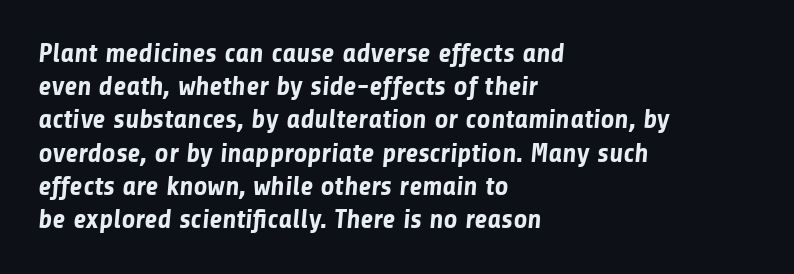
Q: Is the text bold? A: Yes.
Q: Is the text underlined? A: No.
Q: How is the paragraph aligned? A: Left-aligned.
Q: Is the spacing between letters normal or unusually wide? A: Normal.
